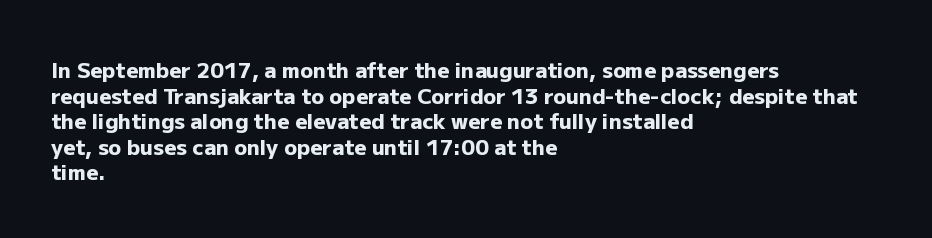
{"italic": "no", "bold": "yes", "underline": "no", "align": "left", "line_spacing_ratio": 1.22, "letter_spacing": "normal", "letter_spacing_em": 0.0, "glyph_px": 21}
